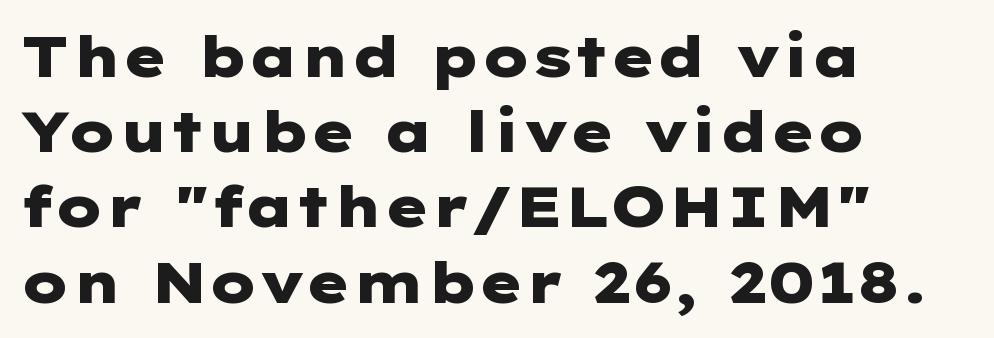
{"serif": "no", "italic": "no", "bold": "yes", "weight": "heavy", "width": "wide", "stroke_contrast": "low", "x_height": "medium", "underline": "no", "align": "left", "line_spacing": "normal", "line_spacing_ratio": 1.32, "letter_spacing": "normal", "letter_spacing_em": 0.0, "glyph_px": 57}
